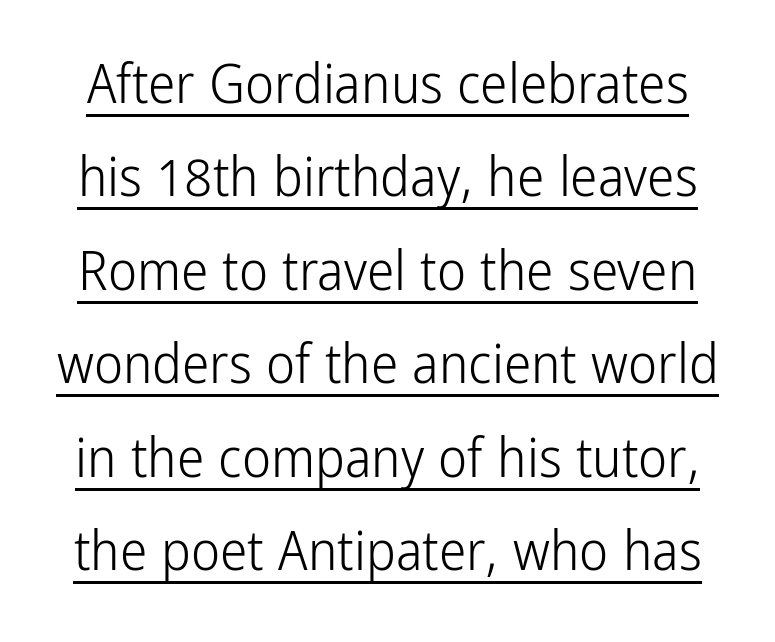
Q: Is the text bold? A: No.
Q: Is the text italic (slanted)? A: No, it is upright.
Q: Is the typeface a serif or a sans-serif typeface? A: Sans-serif.
Q: Is the text underlined? A: Yes.
Q: Is the spacing between letters normal or unusually wide? A: Normal.
Q: Is the spacing between lines tight, normal or loose? A: Normal.
Q: Width (condensed, normal, or wide)? A: Condensed.
Q: Stroke contrast? A: Low.
Q: x-height? A: Medium.
Q: Monospaced? A: No.
